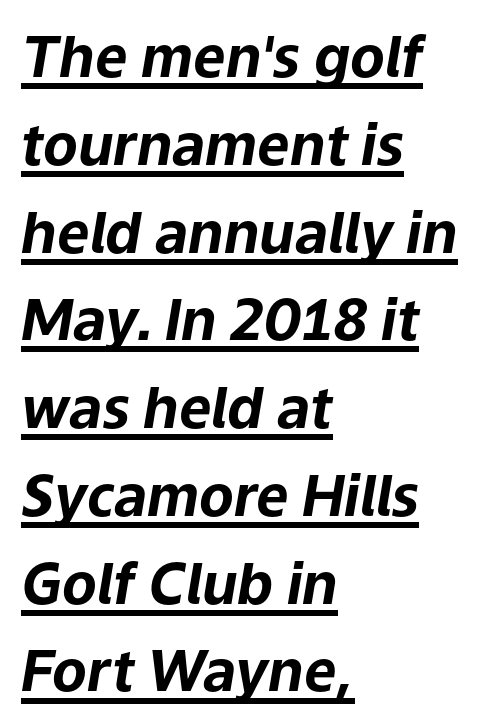
Q: Is the text bold? A: Yes.
Q: Is the text italic (slanted)? A: Yes, it leans right by about 9 degrees.
Q: Is the text underlined? A: Yes.
Q: How is the paragraph aligned? A: Left-aligned.
Q: Is the spacing between letters normal or unusually wide? A: Normal.
Q: Is the spacing between lines tight, normal or loose? A: Normal.
Q: Width (condensed, normal, or wide)? A: Normal.
Q: Stroke contrast? A: Low.
Q: x-height? A: Medium.
Q: Monospaced? A: No.
